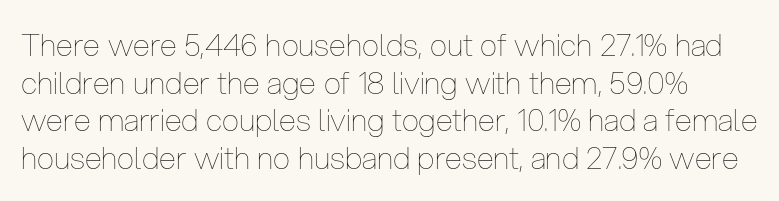
The image shows 31 px thin, condensed type, upright; set line spacing 1.21x, normal letter spacing, not underlined; low stroke contrast and a medium x-height.
